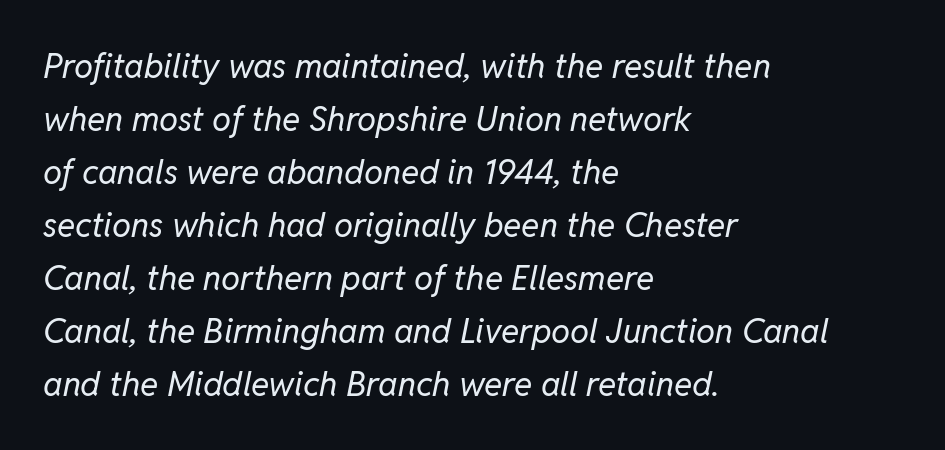
Q: Is the text bold? A: No.
Q: Is the text italic (slanted)? A: Yes, it leans right by about 11 degrees.
Q: Is the text underlined? A: No.
Q: How is the paragraph aligned? A: Left-aligned.
Q: Is the spacing between letters normal or unusually wide? A: Normal.
Q: Is the spacing between lines tight, normal or loose? A: Normal.
Q: Width (condensed, normal, or wide)? A: Normal.
Q: Stroke contrast? A: Low.
Q: x-height? A: Medium.
Q: Monospaced? A: No.
